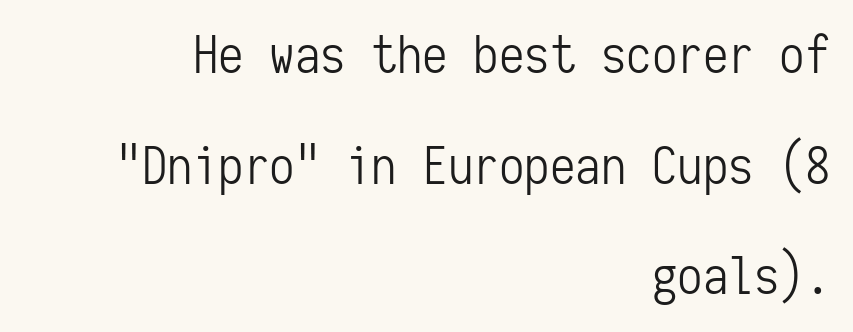
The font family rendered here belongs to the sans-serif group. Descenders hang freely into open space. These glyphs show unthickened strokes, regular width or finer. The axis of the letterforms is exactly vertical. These lines keep a tight, regular rhythm from letter to letter. Think of a typewriter: that constant character pitch is what you see here.
